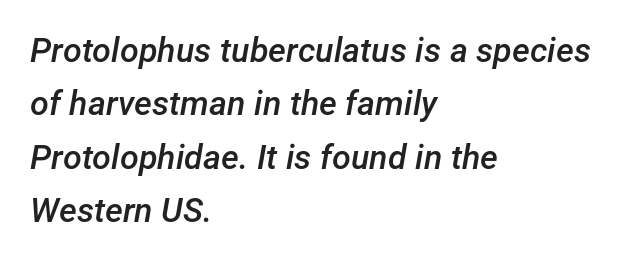
{"italic": "yes", "lean": "right", "slant_degrees": 12, "bold": "semi", "weight": "semibold", "width": "normal", "stroke_contrast": "low", "x_height": "medium", "monospaced": "no", "underline": "no", "align": "left", "line_spacing": "normal", "line_spacing_ratio": 1.57, "letter_spacing": "normal", "letter_spacing_em": 0.0, "glyph_px": 34}
